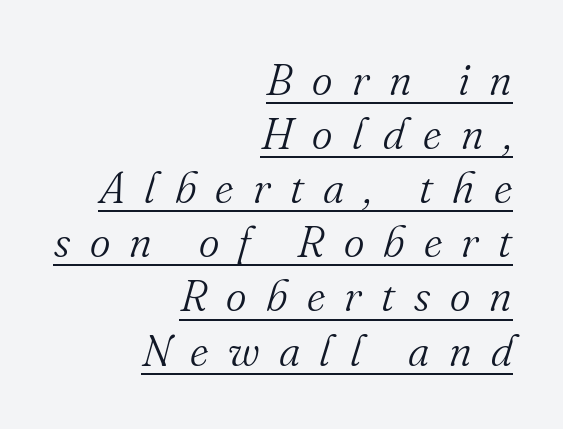
{"serif": "yes", "italic": "yes", "lean": "right", "slant_degrees": 16, "bold": "no", "weight": "light", "width": "normal", "stroke_contrast": "medium", "x_height": "small", "monospaced": "no", "underline": "yes", "align": "right", "line_spacing_ratio": 1.23, "letter_spacing": "wide", "letter_spacing_em": 0.44, "glyph_px": 44}
